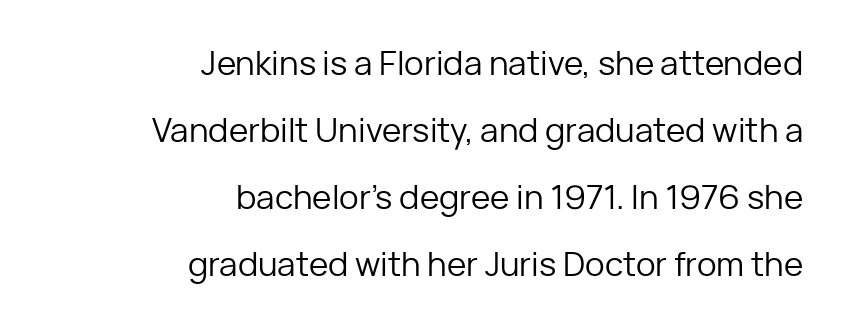
{"serif": "no", "italic": "no", "bold": "no", "weight": "regular", "width": "normal", "stroke_contrast": "low", "x_height": "medium", "monospaced": "no", "underline": "no", "align": "right", "line_spacing": "loose", "line_spacing_ratio": 2.03, "letter_spacing": "normal", "letter_spacing_em": 0.0, "glyph_px": 33}
